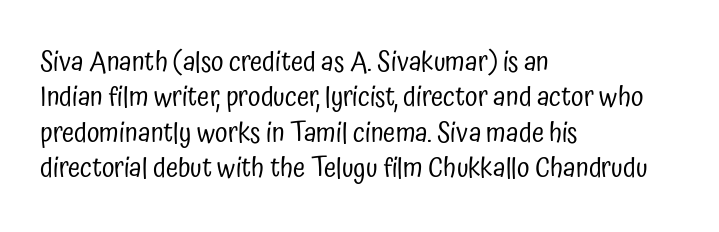
{"serif": "no", "italic": "no", "bold": "no", "weight": "regular", "width": "condensed", "stroke_contrast": "low", "x_height": "medium", "monospaced": "no", "underline": "no", "align": "left", "line_spacing": "normal", "line_spacing_ratio": 1.26, "letter_spacing": "normal", "letter_spacing_em": 0.0, "glyph_px": 28}
